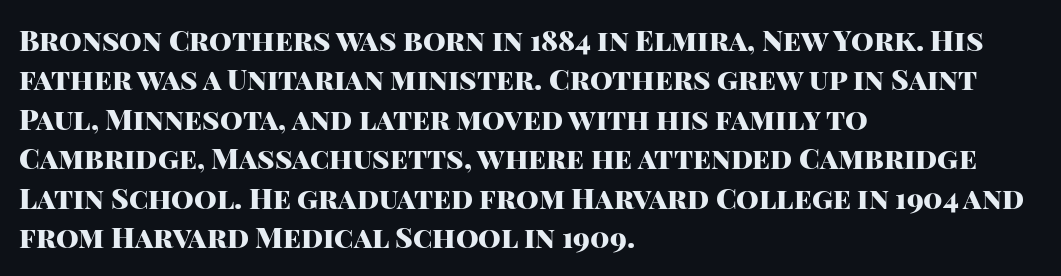
The image shows 29 px heavy sans-serif type, upright; set left-aligned, normal line spacing (1.36x), normal letter spacing, not underlined; high stroke contrast and a large x-height.
